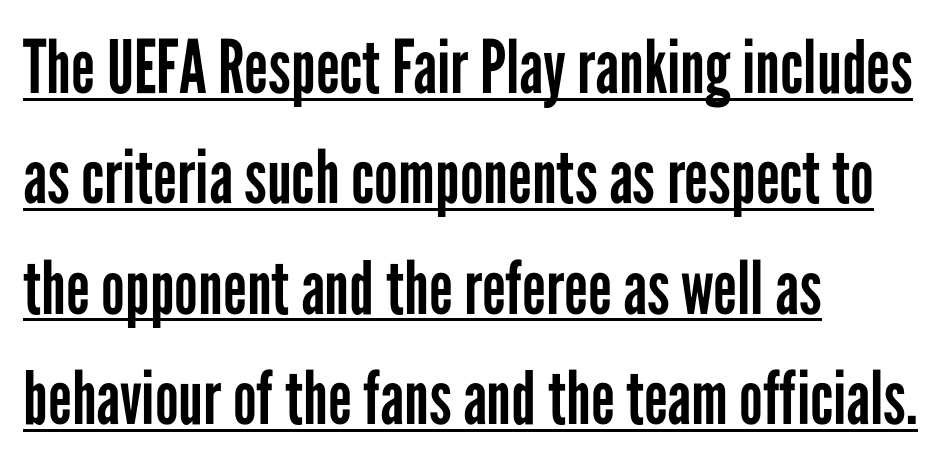
Q: Is the text bold? A: No.
Q: Is the text italic (slanted)? A: No, it is upright.
Q: Is the typeface a serif or a sans-serif typeface? A: Sans-serif.
Q: Is the text underlined? A: Yes.
Q: How is the paragraph aligned? A: Left-aligned.
Q: Is the spacing between letters normal or unusually wide? A: Normal.
Q: Is the spacing between lines tight, normal or loose? A: Normal.
Q: Width (condensed, normal, or wide)? A: Condensed.
Q: Stroke contrast? A: Low.
Q: x-height? A: Medium.
Q: Monospaced? A: No.
